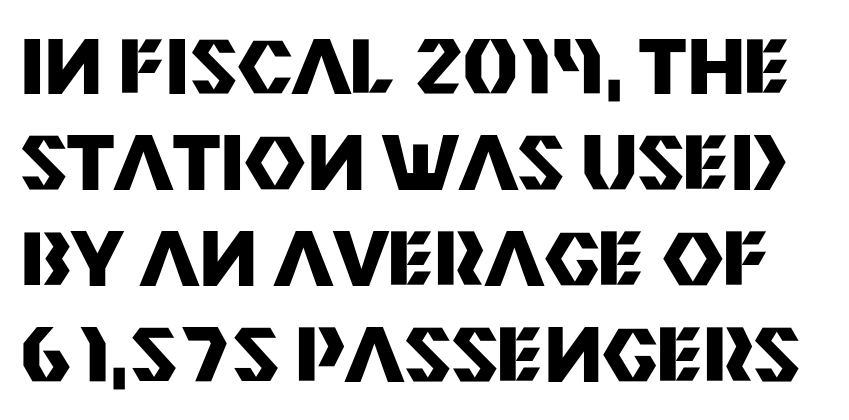
Q: Is the text bold? A: Yes.
Q: Is the text italic (slanted)? A: No, it is upright.
Q: Is the typeface a serif or a sans-serif typeface? A: Sans-serif.
Q: Is the text underlined? A: No.
Q: Is the spacing between letters normal or unusually wide? A: Normal.
Q: Is the spacing between lines tight, normal or loose? A: Normal.
Q: Width (condensed, normal, or wide)? A: Normal.
Q: Stroke contrast? A: Medium.
Q: x-height? A: Large.
Q: Monospaced? A: No.
